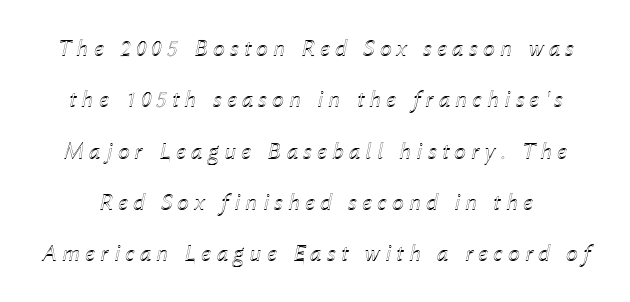
{"italic": "yes", "lean": "right", "slant_degrees": 12, "underline": "no", "line_spacing": "loose", "line_spacing_ratio": 2.14, "letter_spacing": "wide", "letter_spacing_em": 0.21, "glyph_px": 24}
